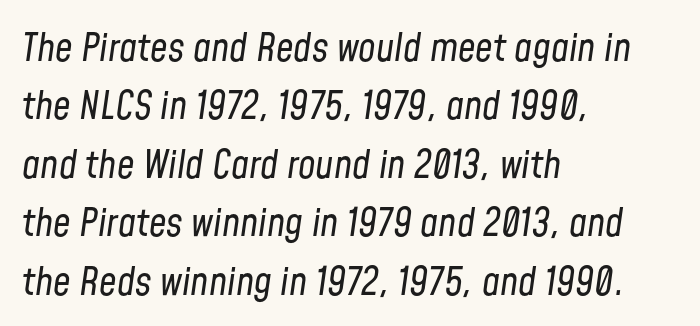
The image shows 39 px regular-weight, condensed type, italic (leaning right); set left-aligned, normal line spacing (1.5x), normal letter spacing, not underlined; low stroke contrast and a medium x-height.
